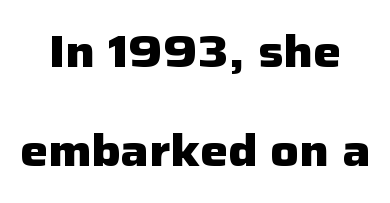
In terms of posture, this sample is upright. Type without underlining. The passage shown has conventional tracking throughout. Summary of vertical rhythm: relaxed, with wide interline spacing. The whitespace from short lines is split evenly between both sides.
